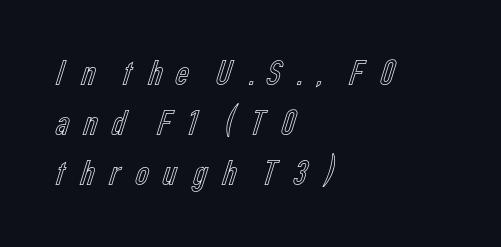
Left-aligned paragraph, ragged on the right. Looks like regular typesetting: each glyph gets only the width it needs. A typesetter would call this heavily tracked-out type.
